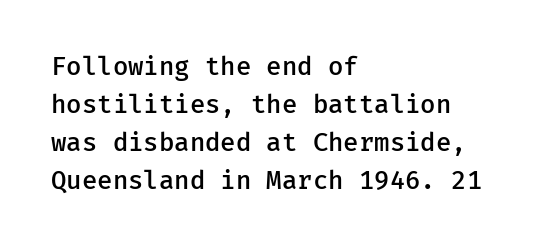
A roman cut, with each character standing at attention. The type is set solid horizontally, with unmodified tracking. These lines stack with their left ends in a neat column. Each glyph is drawn with semibold strokes, heavier than normal yet not fully bold.
